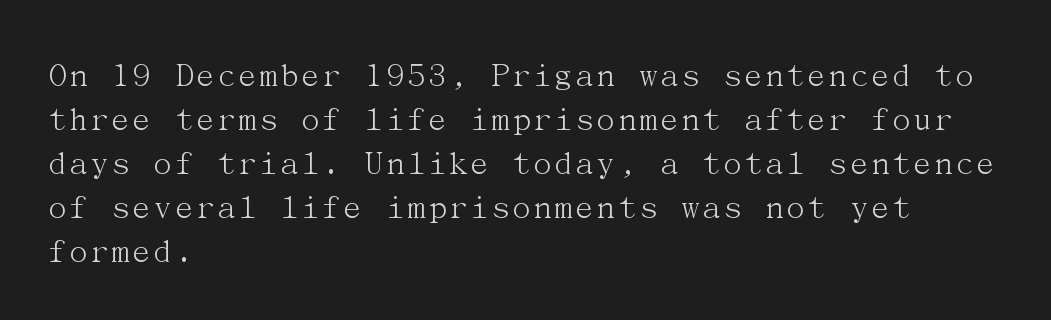
Weight: not bold — regular or lighter. In CSS terms this would be text-align: left. The characters display serif detailing at their extremities. Lines of text with bare space underneath. The tracking reads as untouched default to a designer's eye.
